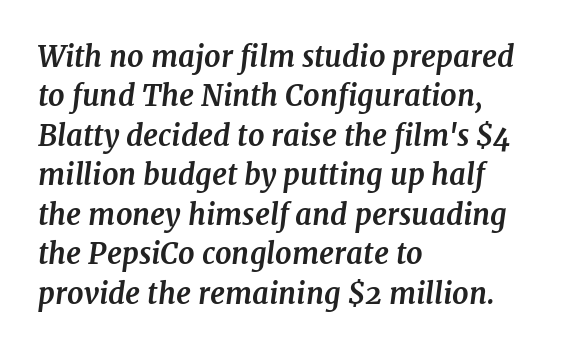
The image shows 29 px bold serif type, italic (leaning right); set left-aligned, normal line spacing (1.36x), normal letter spacing, not underlined; medium stroke contrast and a medium x-height.
